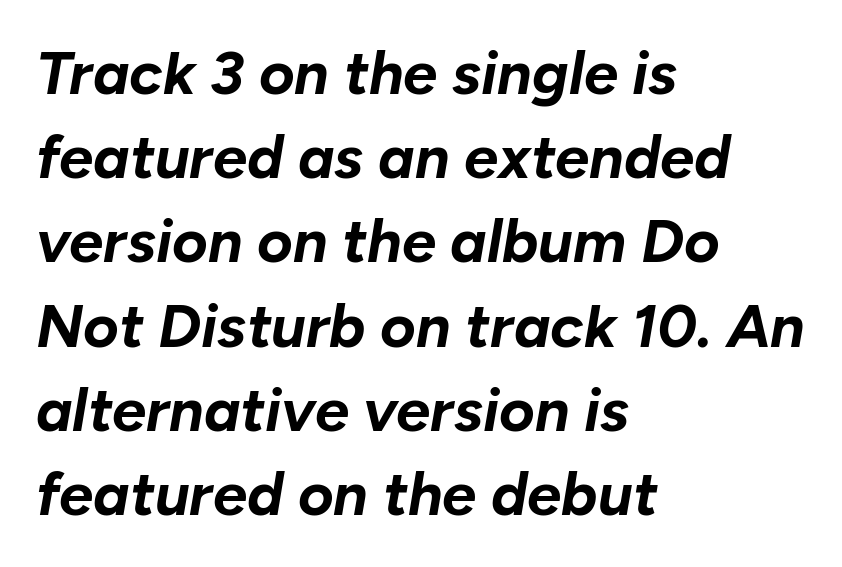
{"italic": "yes", "lean": "right", "slant_degrees": 10, "bold": "yes", "weight": "bold", "width": "normal", "stroke_contrast": "low", "x_height": "medium", "monospaced": "no", "underline": "no", "align": "left", "line_spacing": "normal", "line_spacing_ratio": 1.38, "letter_spacing": "normal", "letter_spacing_em": 0.0, "glyph_px": 61}
